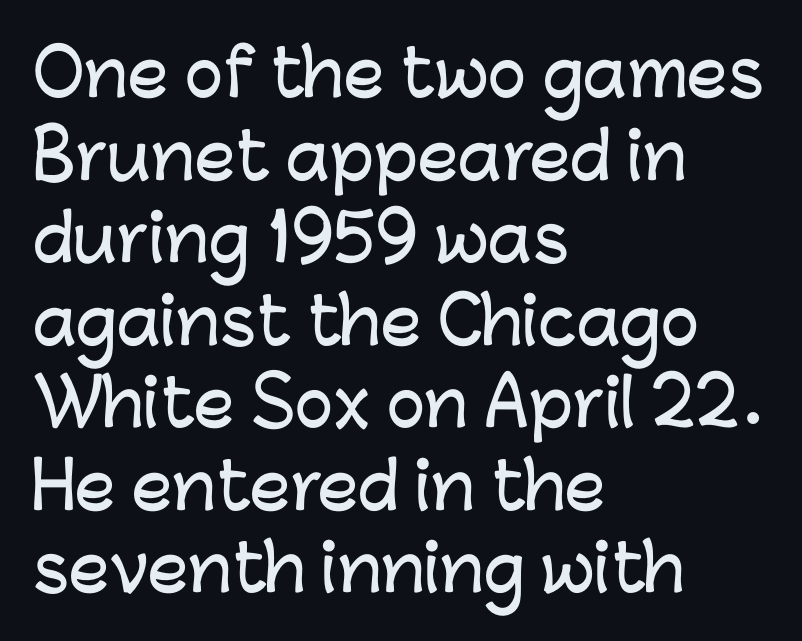
{"serif": "no", "italic": "no", "width": "normal", "stroke_contrast": "low", "x_height": "medium", "monospaced": "no", "underline": "no", "align": "left", "line_spacing": "normal", "line_spacing_ratio": 1.29, "letter_spacing": "normal", "letter_spacing_em": 0.0, "glyph_px": 64}
